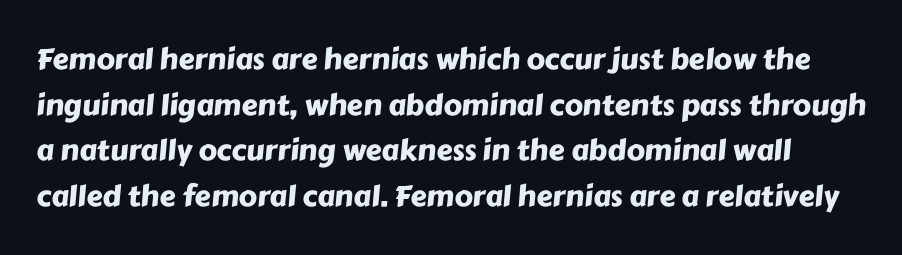
Q: Is the typeface a serif or a sans-serif typeface? A: Sans-serif.
Q: Is the text underlined? A: No.
Q: Is the spacing between letters normal or unusually wide? A: Normal.
Q: Is the spacing between lines tight, normal or loose? A: Normal.
Q: Width (condensed, normal, or wide)? A: Normal.
Q: Stroke contrast? A: Low.
Q: x-height? A: Medium.
Q: Monospaced? A: No.
